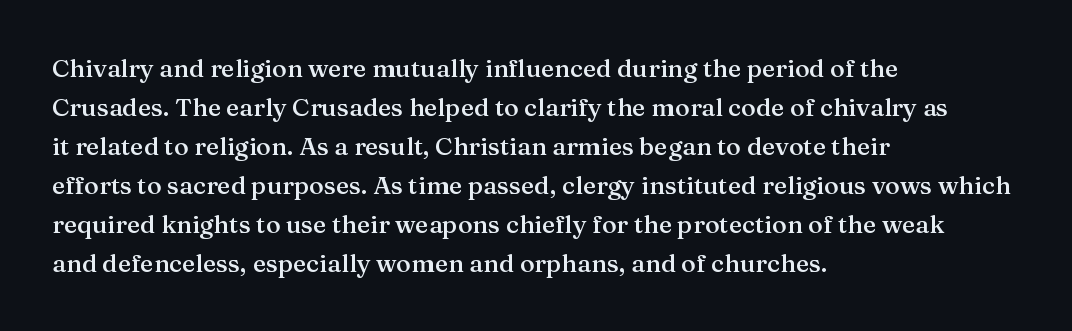
{"italic": "no", "bold": "semi", "underline": "no", "align": "left", "line_spacing": "normal", "line_spacing_ratio": 1.56, "letter_spacing": "normal", "letter_spacing_em": 0.0, "glyph_px": 25}
